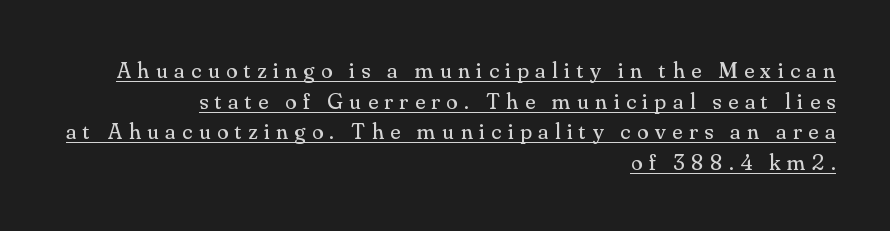
{"italic": "no", "bold": "no", "underline": "yes", "align": "right", "line_spacing": "normal", "line_spacing_ratio": 1.33, "letter_spacing": "wide", "letter_spacing_em": 0.29, "glyph_px": 23}
